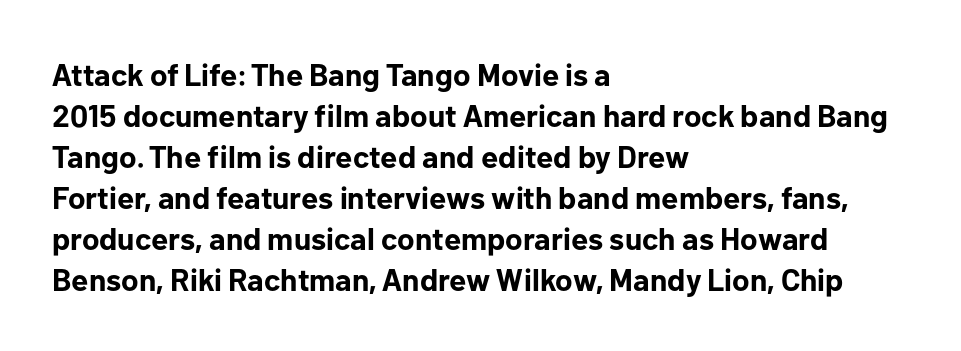
Q: Is the text bold? A: Yes.
Q: Is the text italic (slanted)? A: No, it is upright.
Q: Is the typeface a serif or a sans-serif typeface? A: Sans-serif.
Q: Is the text underlined? A: No.
Q: How is the paragraph aligned? A: Left-aligned.
Q: Is the spacing between letters normal or unusually wide? A: Normal.
Q: Is the spacing between lines tight, normal or loose? A: Normal.
Q: Width (condensed, normal, or wide)? A: Normal.
Q: Stroke contrast? A: Low.
Q: x-height? A: Medium.
Q: Monospaced? A: No.
